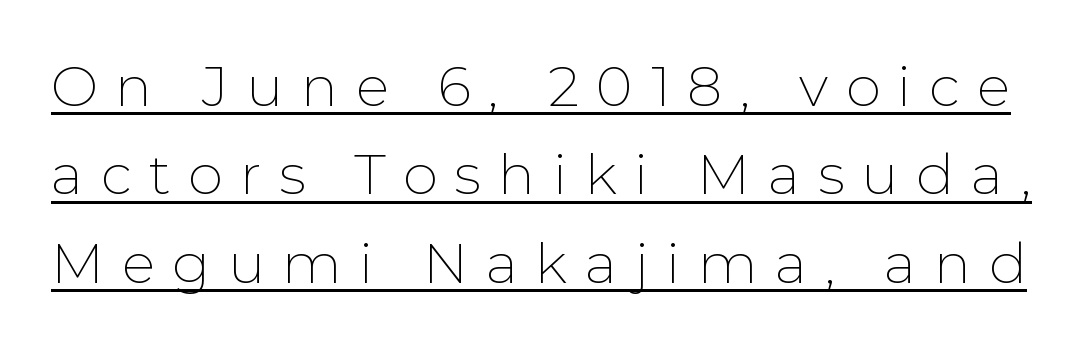
Notice how a bar underscores the lettering throughout. The passage shown is not bold in any degree. The rendering uses natural spacing where letterforms have individual widths. Letterform terminals end flat and unadorned throughout the passage. The leading is moderate, giving the passage an even texture. Designer's note — italics off, roman on.
